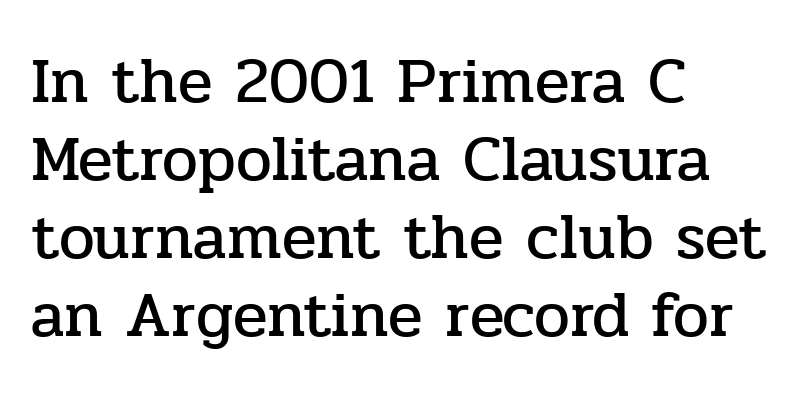
The image shows 64 px serif type, upright; set left-aligned, line spacing 1.22x, normal letter spacing, not underlined; low stroke contrast and a medium x-height.
